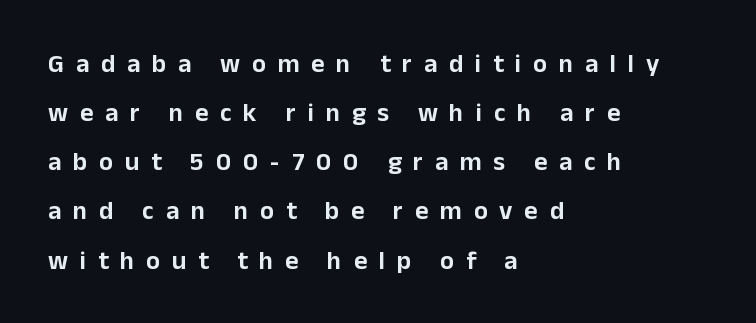
Q: Is the text italic (slanted)? A: No, it is upright.
Q: Is the text underlined? A: No.
Q: How is the paragraph aligned? A: Left-aligned.
Q: Is the spacing between letters normal or unusually wide? A: Unusually wide.
